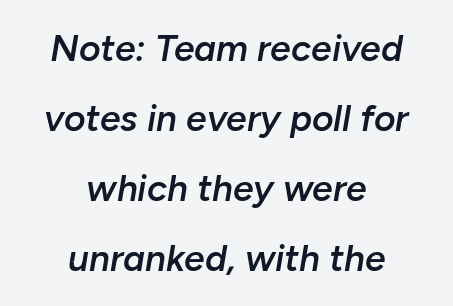
Quick note: italic. Glyph-to-glyph distance matches everyday printed text. Anything drawn beneath the words? Only blank space. The rendering uses natural spacing where letterforms have individual widths.
